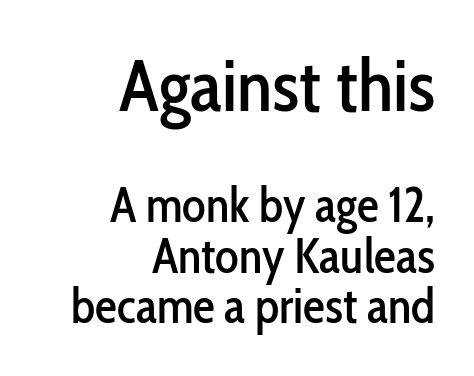
{"serif": "no", "italic": "no", "width": "condensed", "stroke_contrast": "low", "x_height": "medium", "monospaced": "no", "underline": "no", "align": "right", "line_spacing": "tight", "line_spacing_ratio": 1.03, "letter_spacing": "normal", "letter_spacing_em": 0.0, "larger_block": "first", "size_ratio": 1.51, "glyph_px": 74}
